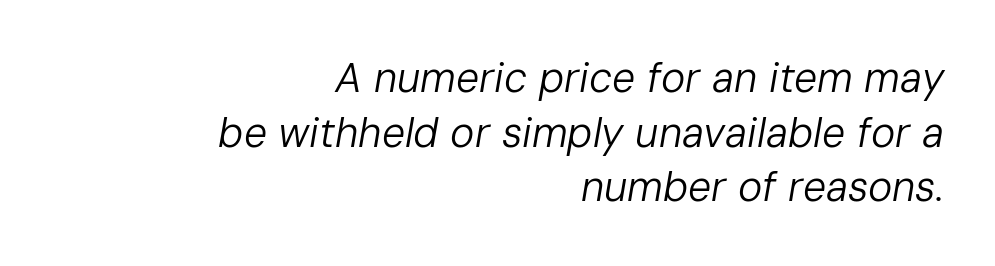
The image shows 41 px regular-weight type, italic (leaning right); set right-aligned, normal line spacing (1.33x), normal letter spacing, not underlined; low stroke contrast and a medium x-height.
